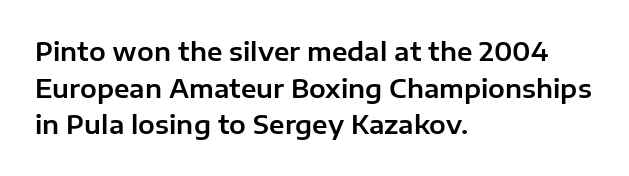
{"italic": "no", "underline": "no", "align": "left", "line_spacing": "normal", "line_spacing_ratio": 1.47, "letter_spacing": "normal", "letter_spacing_em": 0.0, "glyph_px": 25}
